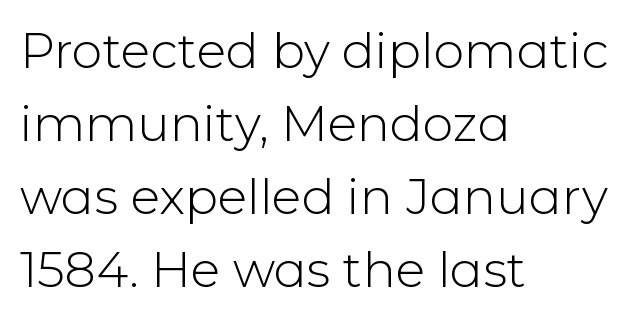
{"serif": "no", "italic": "no", "bold": "no", "weight": "light", "width": "normal", "stroke_contrast": "low", "x_height": "medium", "monospaced": "no", "underline": "no", "align": "left", "line_spacing": "normal", "line_spacing_ratio": 1.49, "letter_spacing": "normal", "letter_spacing_em": 0.0, "glyph_px": 49}
